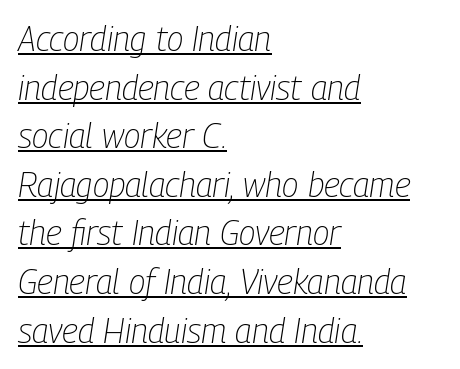
The image shows 34 px light, condensed type, italic (leaning right); set left-aligned, normal line spacing (1.43x), normal letter spacing, underlined; low stroke contrast and a medium x-height.
